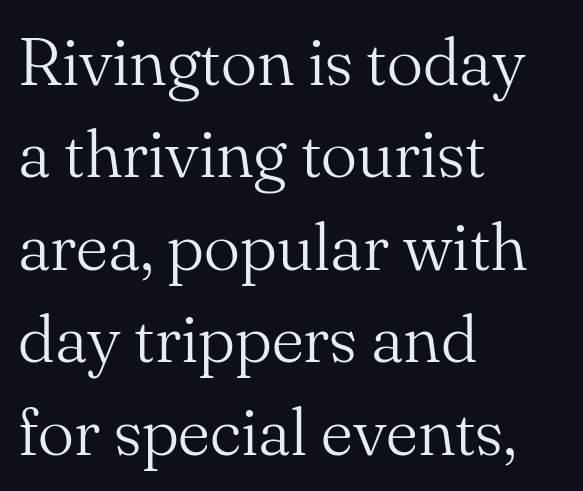
Every stem runs plumb, perpendicular to the baseline. The weight would be labelled regular, book, light, or lighter still. The rendering anchors every line to the left-hand side. The rendering uses natural spacing where letterforms have individual widths. The space between consecutive lines is moderate.
